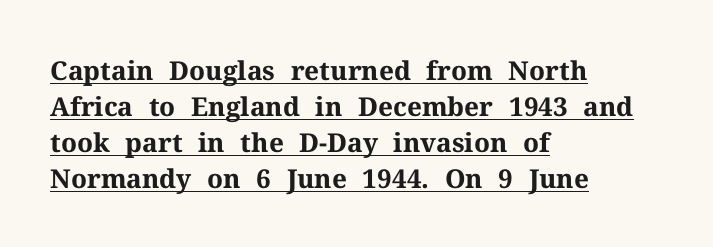
{"italic": "no", "bold": "yes", "underline": "yes", "align": "left", "line_spacing": "normal", "line_spacing_ratio": 1.39, "letter_spacing": "normal", "letter_spacing_em": 0.0, "glyph_px": 26}
